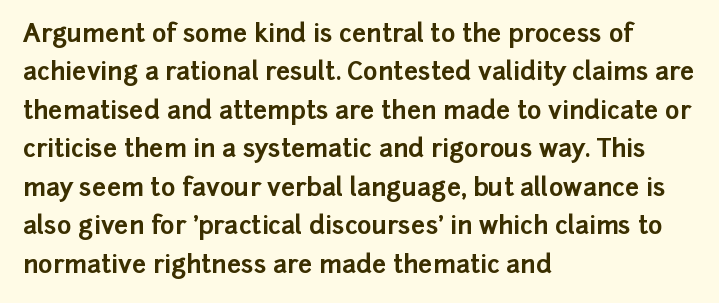
Q: Is the text bold? A: Yes.
Q: Is the text italic (slanted)? A: No, it is upright.
Q: Is the text underlined? A: No.
Q: How is the paragraph aligned? A: Left-aligned.
Q: Is the spacing between letters normal or unusually wide? A: Normal.
Q: Is the spacing between lines tight, normal or loose? A: Normal.
